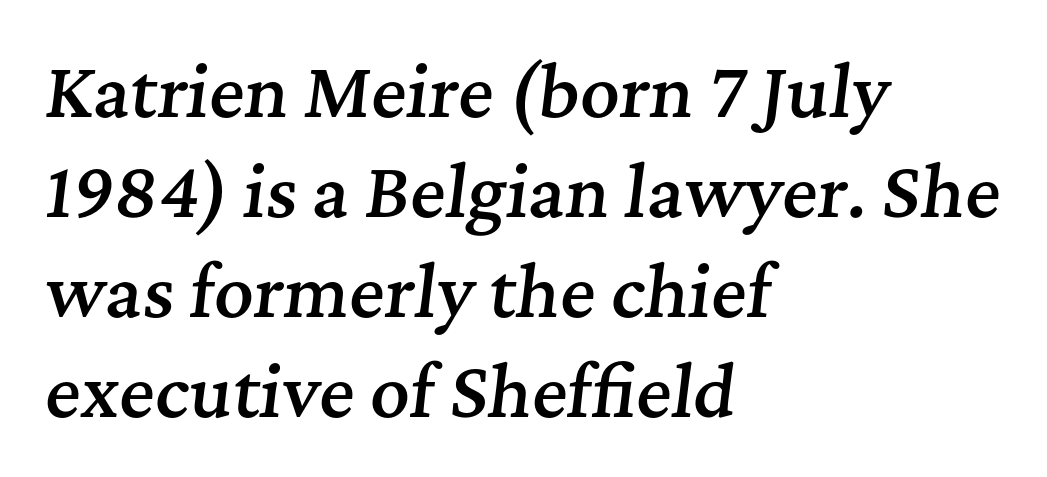
Q: Is the text bold? A: Semi-bold.
Q: Is the text italic (slanted)? A: Yes, it leans right by about 7 degrees.
Q: Is the typeface a serif or a sans-serif typeface? A: Serif.
Q: Is the text underlined? A: No.
Q: How is the paragraph aligned? A: Left-aligned.
Q: Is the spacing between letters normal or unusually wide? A: Normal.
Q: Is the spacing between lines tight, normal or loose? A: Normal.
Q: Width (condensed, normal, or wide)? A: Normal.
Q: Stroke contrast? A: Medium.
Q: x-height? A: Medium.
Q: Monospaced? A: No.
